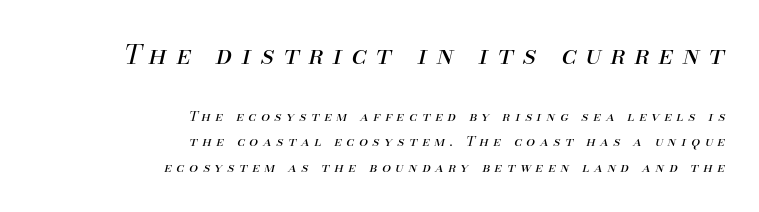
Character size in the leading block exceeds that of the trailing block. Weight: not bold — regular or lighter. Does extra space separate the letters? Yes, quite a lot of it. Glance below the letters and you will spot only blank space. Looking at the ascenders, they clearly lean. A student would call this right alignment; a typographer would say flush right, rag left.
